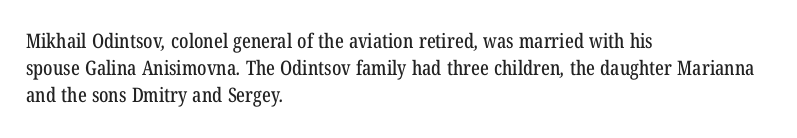
The image shows 20 px text type; set left-aligned, normal line spacing (1.34x), normal letter spacing, not underlined.
